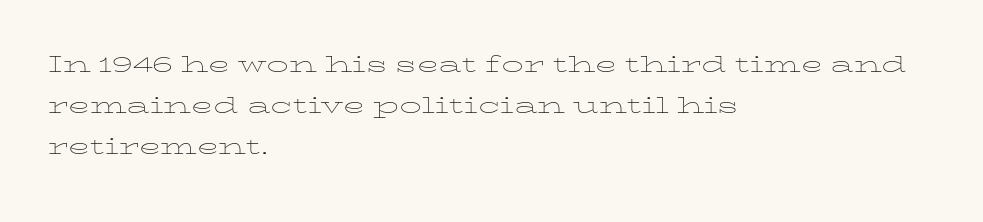
The image shows 29 px thin, wide type, upright; set left-aligned, normal line spacing (1.42x), normal letter spacing, not underlined; low stroke contrast and a medium x-height.
